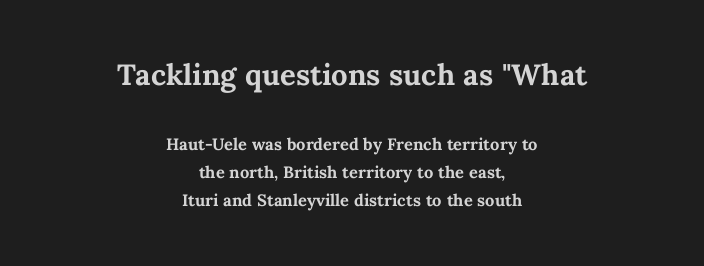
The image shows 39 px semibold type, upright; set centered, normal line spacing (1.28x), normal letter spacing, not underlined; the first (top) block is 1.77x larger; medium stroke contrast and a medium x-height.
